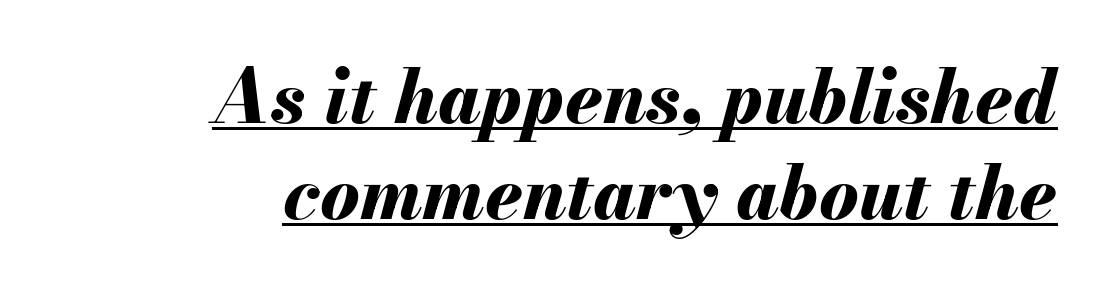
Q: Is the text bold? A: Yes.
Q: Is the text italic (slanted)? A: Yes, it leans right by about 13 degrees.
Q: Is the text underlined? A: Yes.
Q: How is the paragraph aligned? A: Right-aligned.
Q: Is the spacing between letters normal or unusually wide? A: Normal.
Q: Is the spacing between lines tight, normal or loose? A: Normal.
Q: Width (condensed, normal, or wide)? A: Normal.
Q: Stroke contrast? A: Medium.
Q: x-height? A: Small.
Q: Monospaced? A: No.
